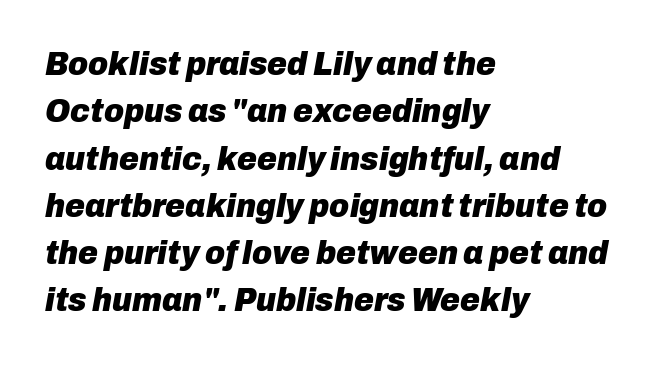
{"italic": "yes", "lean": "right", "slant_degrees": 10, "bold": "yes", "weight": "heavy", "width": "normal", "stroke_contrast": "low", "x_height": "medium", "monospaced": "no", "underline": "no", "align": "left", "line_spacing": "normal", "line_spacing_ratio": 1.39, "letter_spacing": "normal", "letter_spacing_em": 0.0, "glyph_px": 34}
